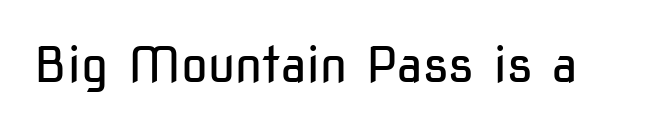
The image shows 49 px regular-weight, condensed sans-serif type, upright; set normal letter spacing, not underlined; low stroke contrast and a medium x-height.
